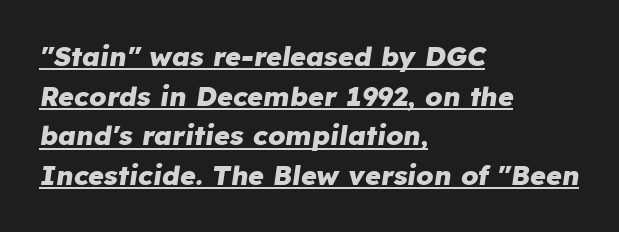
Decoration check: the copy is underlined. The passage shown leans; its letterforms are oblique. The ragged edge is on the right, which tells us the setting is flush left. Successive baselines arrive at the customary interval. A dark, heavy texture on the line: the type is bold. Glyph-to-glyph distance matches everyday printed text.
